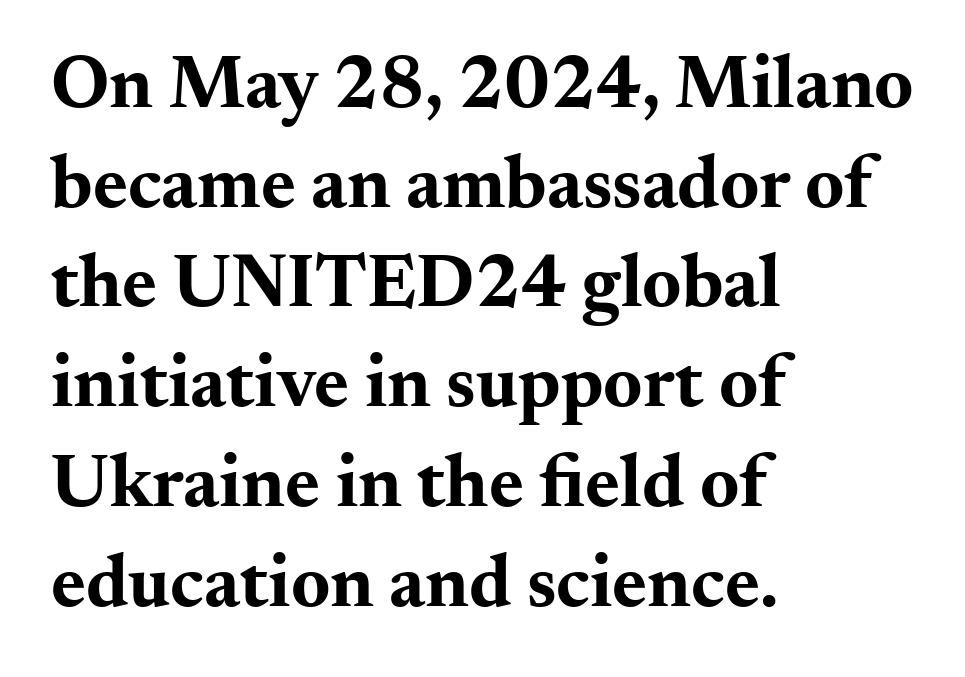
The image shows 75 px bold, wide serif type, upright; set left-aligned, normal line spacing (1.33x), normal letter spacing, not underlined; medium stroke contrast and a small x-height.
